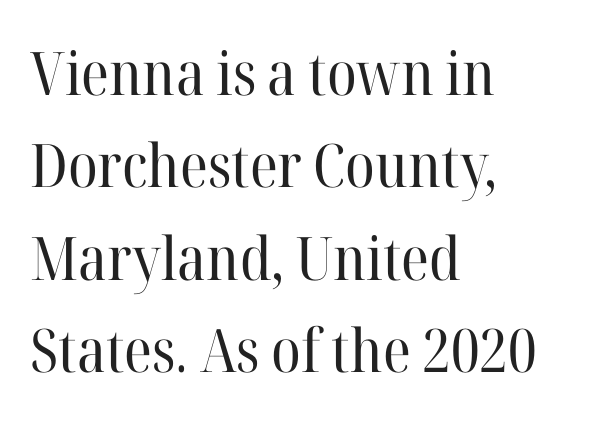
Q: Is the text bold? A: No.
Q: Is the text italic (slanted)? A: No, it is upright.
Q: Is the typeface a serif or a sans-serif typeface? A: Serif.
Q: Is the text underlined? A: No.
Q: How is the paragraph aligned? A: Left-aligned.
Q: Is the spacing between letters normal or unusually wide? A: Normal.
Q: Is the spacing between lines tight, normal or loose? A: Normal.
Q: Width (condensed, normal, or wide)? A: Normal.
Q: Stroke contrast? A: High.
Q: x-height? A: Medium.
Q: Monospaced? A: No.
